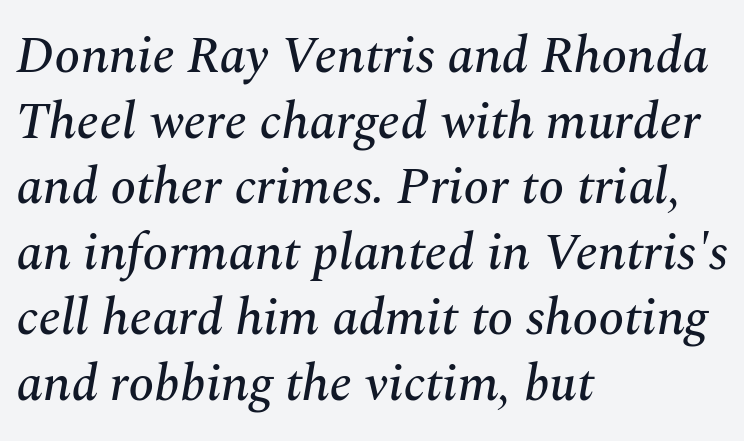
Each new line begins a customary step beneath the previous one. Are there feet on the stems? There are — it's a serif. Note the varied advance widths — an 'i' is clearly narrower than an 'm'. Just letters on the line, the space beneath them empty.
